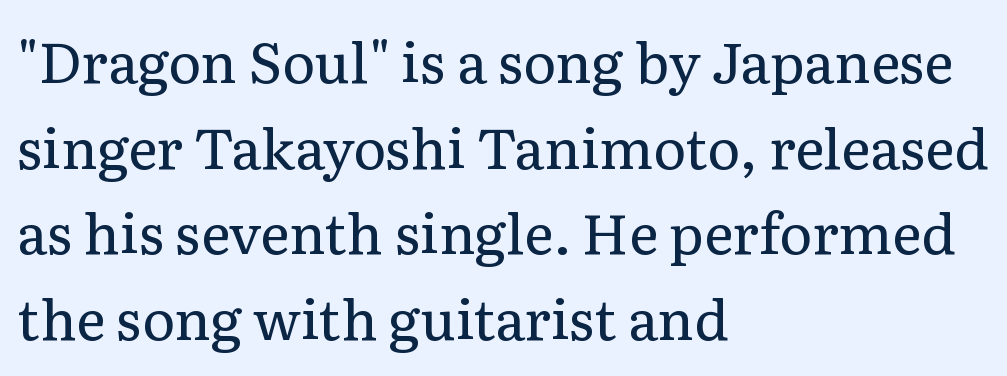
{"serif": "yes", "italic": "no", "bold": "no", "weight": "regular", "width": "normal", "stroke_contrast": "low", "x_height": "medium", "monospaced": "no", "underline": "no", "align": "left", "line_spacing": "normal", "line_spacing_ratio": 1.53, "letter_spacing": "normal", "letter_spacing_em": 0.0, "glyph_px": 56}
